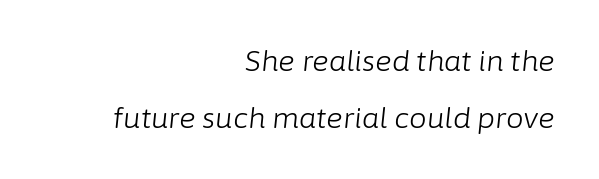
{"italic": "yes", "lean": "right", "slant_degrees": 6, "bold": "no", "weight": "light", "width": "normal", "stroke_contrast": "low", "x_height": "medium", "monospaced": "no", "underline": "no", "align": "right", "line_spacing": "loose", "line_spacing_ratio": 2.02, "letter_spacing": "normal", "letter_spacing_em": 0.0, "glyph_px": 28}
